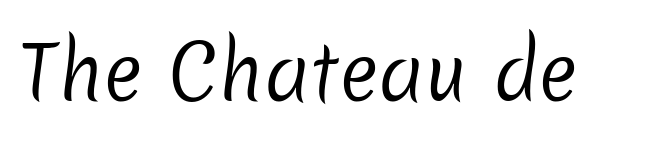
Q: Is the text bold? A: No.
Q: Is the typeface a serif or a sans-serif typeface? A: Sans-serif.
Q: Is the text underlined? A: No.
Q: Is the spacing between letters normal or unusually wide? A: Normal.
Q: Width (condensed, normal, or wide)? A: Normal.
Q: Stroke contrast? A: Low.
Q: x-height? A: Medium.
Q: Monospaced? A: No.
